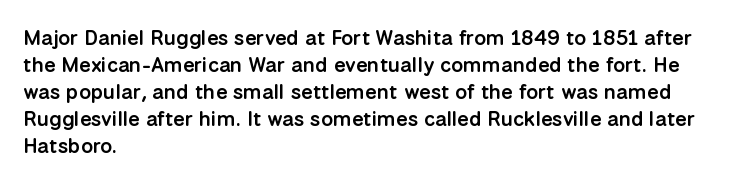
The image shows 21 px text type, upright; set left-aligned, normal line spacing (1.29x), normal letter spacing, not underlined.
